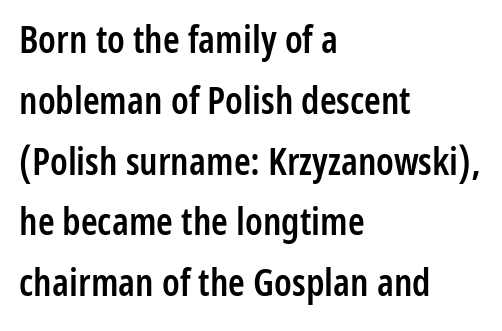
Q: Is the text bold? A: Semi-bold.
Q: Is the text italic (slanted)? A: No, it is upright.
Q: Is the typeface a serif or a sans-serif typeface? A: Sans-serif.
Q: Is the text underlined? A: No.
Q: How is the paragraph aligned? A: Left-aligned.
Q: Is the spacing between letters normal or unusually wide? A: Normal.
Q: Is the spacing between lines tight, normal or loose? A: Normal.
Q: Width (condensed, normal, or wide)? A: Condensed.
Q: Stroke contrast? A: Low.
Q: x-height? A: Medium.
Q: Monospaced? A: No.
